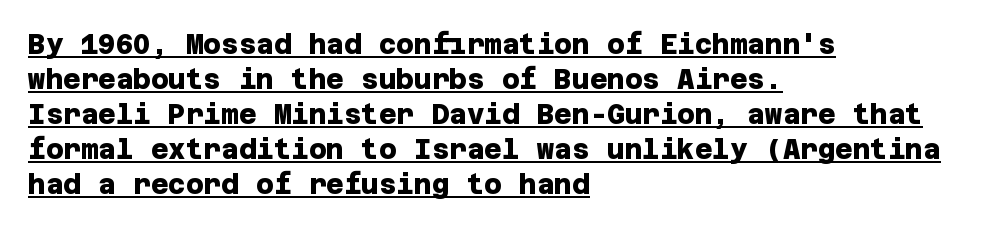
Chunky letters — that's bold for sure. Typeset ragged right — the left edge is the straight one. In designer terms, the underline attribute is active on this setting. The passage shown stacks its lines at a standard gap. Characters follow at the spacing the type designer built in.
